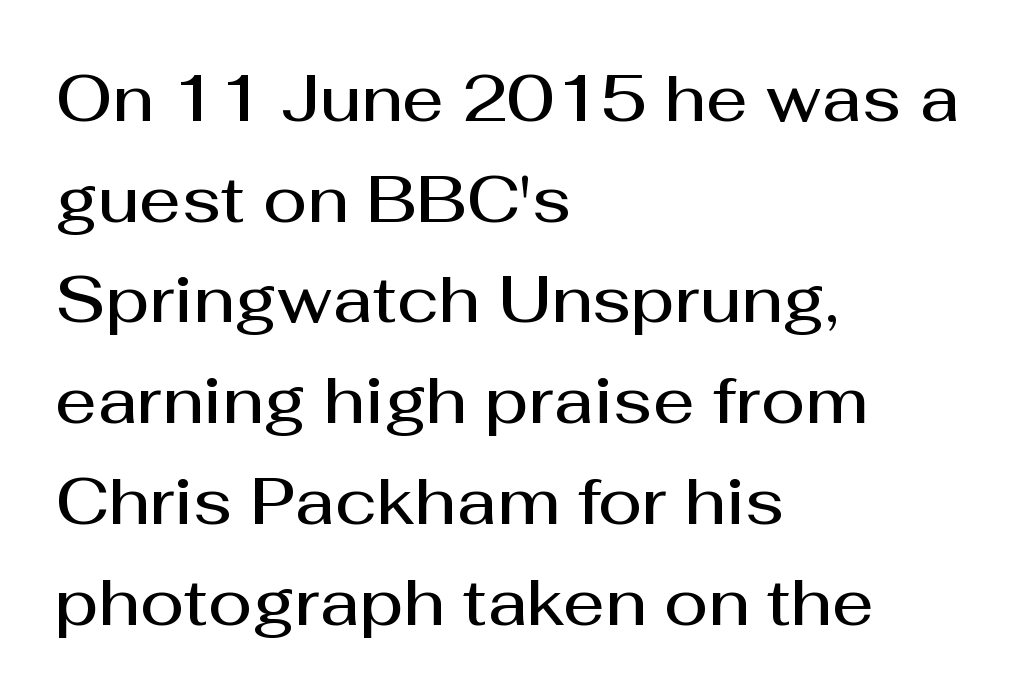
The image shows 65 px semibold sans-serif type, upright; set left-aligned, normal line spacing (1.55x), normal letter spacing, not underlined; medium stroke contrast and a medium x-height.
